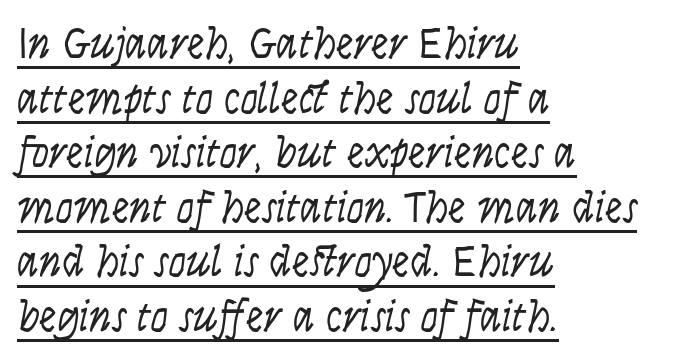
The image shows 44 px light, condensed sans-serif type; set left-aligned, line spacing 1.24x, normal letter spacing, underlined; low stroke contrast and a large x-height.
